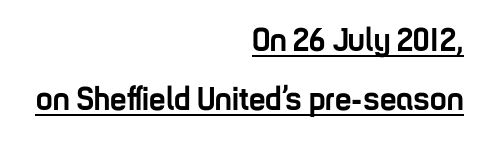
The type sits square on the baseline with zero lean. Honestly, the underline is the first thing you notice here. In terms of weight, the rendering is a true, heavy bold. Here the designer chose a conventional face with non-uniform glyph widths.
